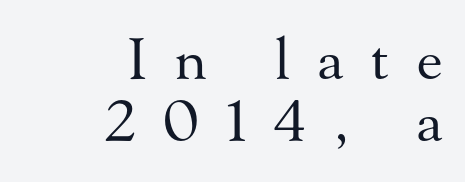
Q: Is the text bold? A: No.
Q: Is the text italic (slanted)? A: No, it is upright.
Q: Is the typeface a serif or a sans-serif typeface? A: Serif.
Q: Is the text underlined? A: No.
Q: How is the paragraph aligned? A: Right-aligned.
Q: Is the spacing between letters normal or unusually wide? A: Unusually wide.
Q: Is the spacing between lines tight, normal or loose? A: Tight.
Q: Width (condensed, normal, or wide)? A: Normal.
Q: Stroke contrast? A: Medium.
Q: x-height? A: Small.
Q: Monospaced? A: No.
